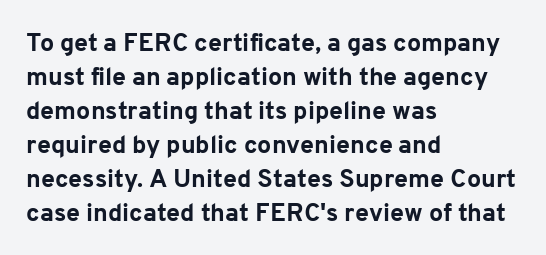
The image shows 25 px bold type, upright; set left-aligned, normal line spacing (1.36x), normal letter spacing, not underlined.
